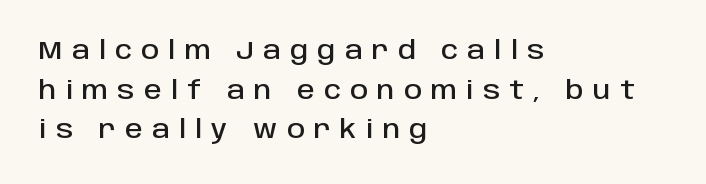
The image shows 25 px text type, upright; set left-aligned, normal line spacing (1.59x), unusually wide letter spacing (+0.37 em), not underlined.
